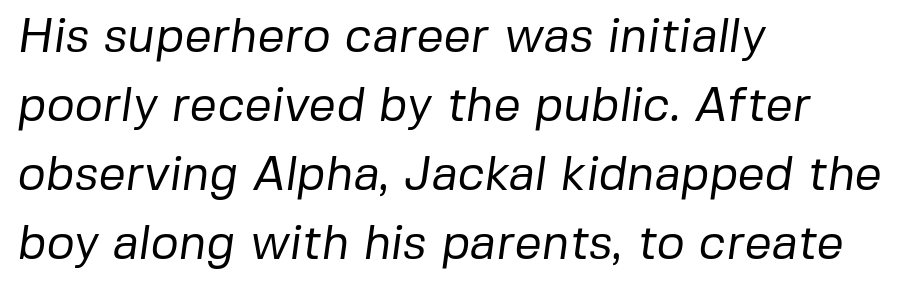
Q: Is the text bold? A: No.
Q: Is the typeface a serif or a sans-serif typeface? A: Sans-serif.
Q: Is the text underlined? A: No.
Q: How is the paragraph aligned? A: Left-aligned.
Q: Is the spacing between letters normal or unusually wide? A: Normal.
Q: Is the spacing between lines tight, normal or loose? A: Normal.
Q: Width (condensed, normal, or wide)? A: Normal.
Q: Stroke contrast? A: Low.
Q: x-height? A: Medium.
Q: Monospaced? A: No.
